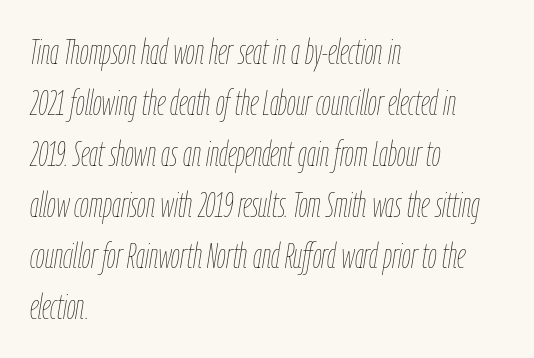
The image shows 35 px thin, condensed type, italic (leaning right); set left-aligned, normal line spacing (1.46x), normal letter spacing, not underlined; low stroke contrast and a medium x-height.
